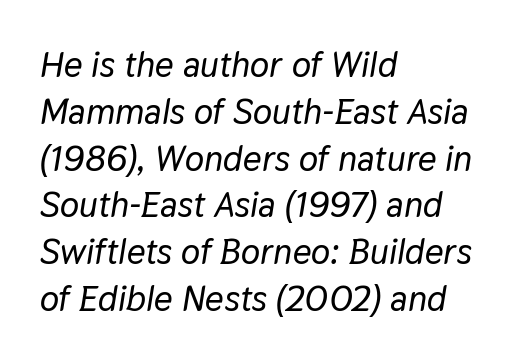
Q: Is the text italic (slanted)? A: Yes, it leans right by about 9 degrees.
Q: Is the text underlined? A: No.
Q: How is the paragraph aligned? A: Left-aligned.
Q: Is the spacing between letters normal or unusually wide? A: Normal.
Q: Is the spacing between lines tight, normal or loose? A: Normal.
Q: Width (condensed, normal, or wide)? A: Normal.
Q: Stroke contrast? A: Low.
Q: x-height? A: Medium.
Q: Monospaced? A: No.
